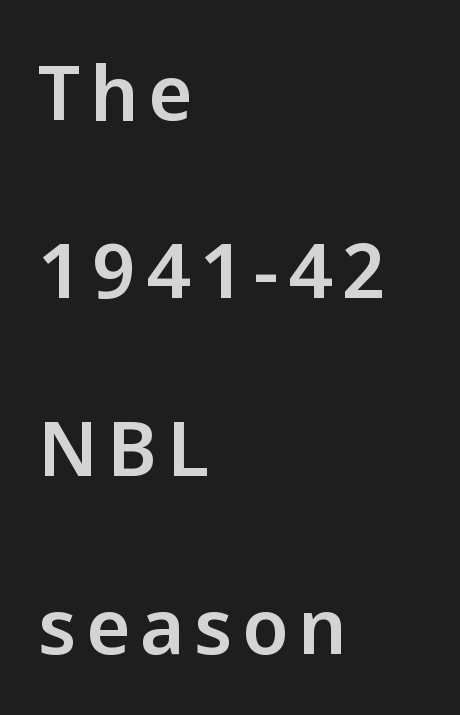
Q: Is the text italic (slanted)? A: No, it is upright.
Q: Is the typeface a serif or a sans-serif typeface? A: Sans-serif.
Q: Is the text underlined? A: No.
Q: How is the paragraph aligned? A: Left-aligned.
Q: Is the spacing between lines tight, normal or loose? A: Loose.
Q: Width (condensed, normal, or wide)? A: Normal.
Q: Stroke contrast? A: Low.
Q: x-height? A: Medium.
Q: Monospaced? A: No.
